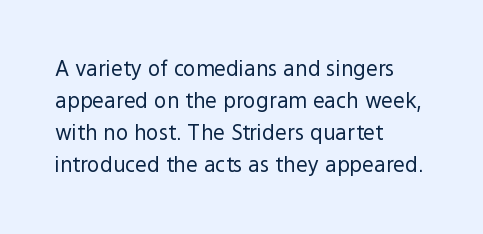
Is the block centered? No — it sits flush against the left margin. Honestly, the row spacing looks completely unremarkable. Check under the words: just untouched page. Ascenders rise straight up at ninety degrees. Nobody touched the tracking dial on this one.
